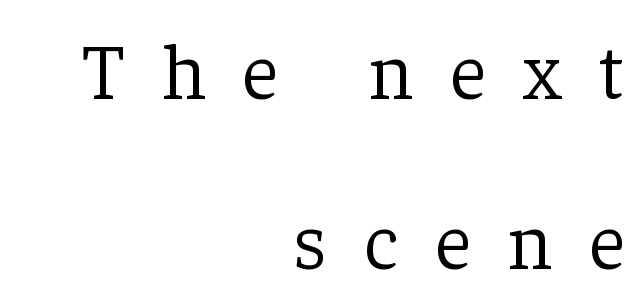
Rule under the text: the space is simply empty. Summary of vertical rhythm: relaxed, with wide interline spacing. You could not count columns in this text — the font is proportionally spaced. The typeface chosen for these lines features serifs.
